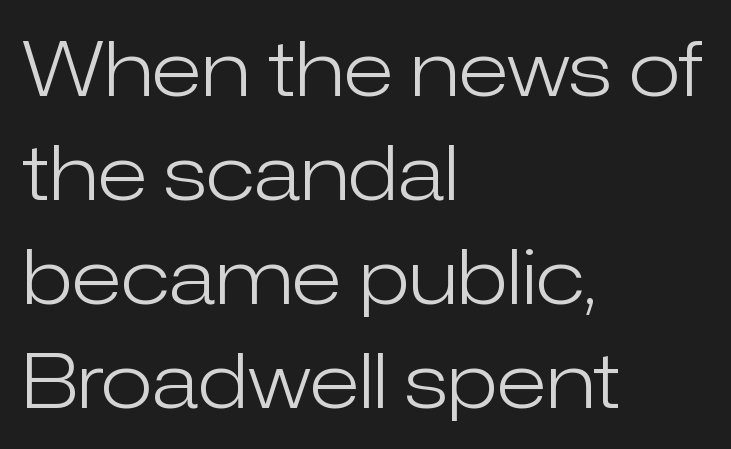
{"serif": "no", "italic": "no", "bold": "no", "weight": "light", "width": "normal", "stroke_contrast": "low", "x_height": "medium", "monospaced": "no", "underline": "no", "align": "left", "line_spacing": "normal", "line_spacing_ratio": 1.37, "letter_spacing": "normal", "letter_spacing_em": 0.0, "glyph_px": 76}
